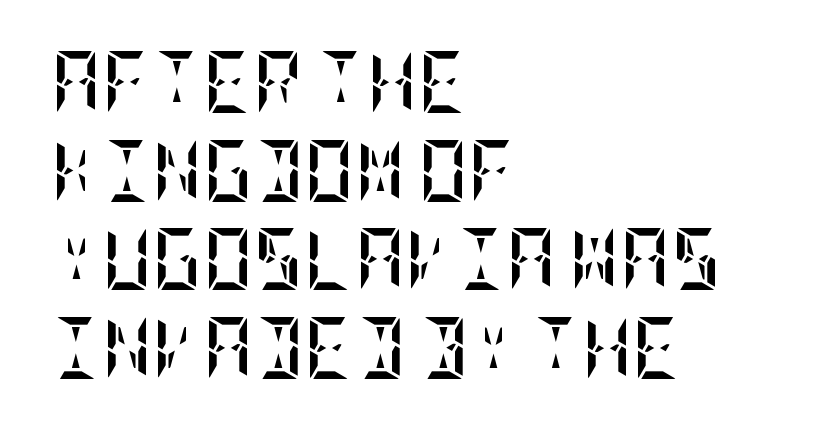
How are the letters spaced? Ordinarily, with no added tracking. Interline gaps are of average width in this sample. How heavy is the stroke? Heavy — this is a bold. Plain, unruled lines of type.
